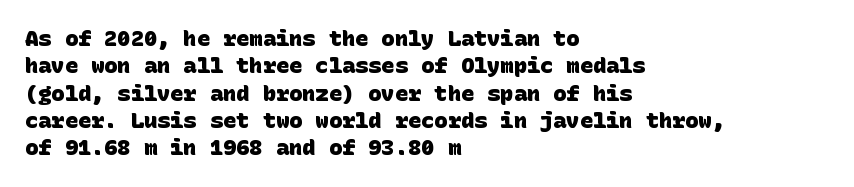
The image shows 22 px bold type; set left-aligned, line spacing 1.24x, normal letter spacing, not underlined.
